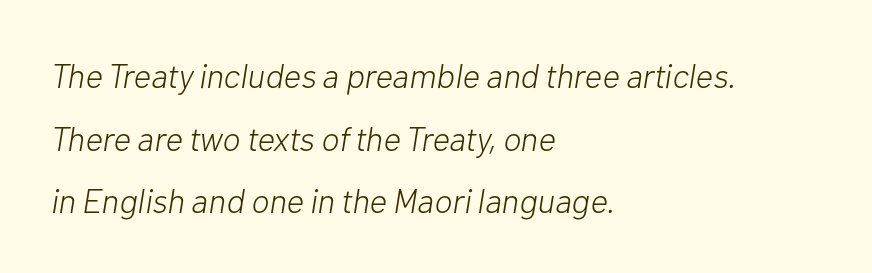
A student would call this left alignment; a typographer would say flush left, rag right. Descenders are the only things crossing below the line. Here the designer chose a conventional face with non-uniform glyph widths. There's an unmistakable incline to the writing here.
